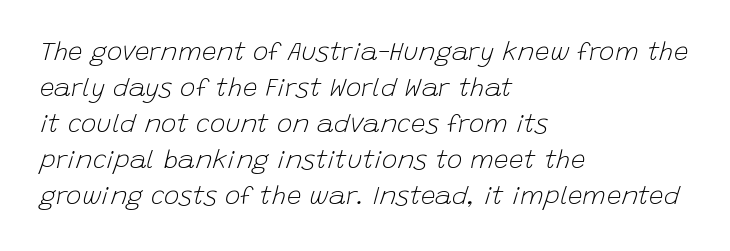
The image shows 26 px text type, italic (leaning right); set left-aligned, normal line spacing (1.38x), normal letter spacing, not underlined.
